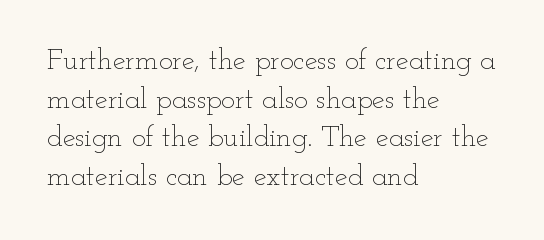
Only glyphs here, with clear space below each row. No extra tracking has been applied to these lines. Vertical spacing — default. Which margin do the lines hug? The left one — the right edge is uneven. Weight: regular or lighter.
